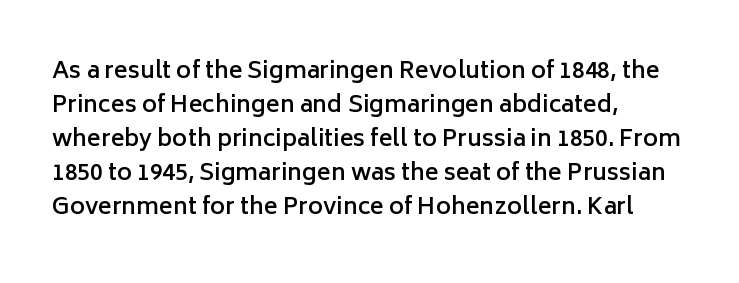
The type is set solid horizontally, with unmodified tracking. Letters rest on an invisible, unmarked baseline. The lettering holds an erect, upright posture throughout. Typeset ragged right — the left edge is the straight one. The block of text has a typical density, with ordinary space between rows.
